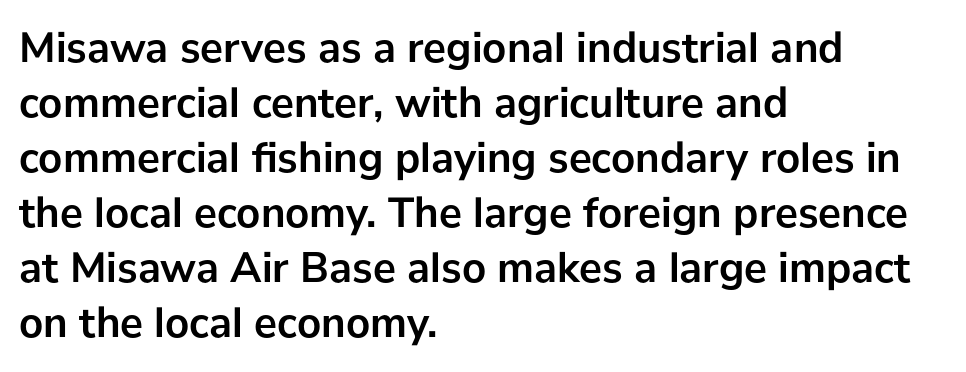
Q: Is the text bold? A: Yes.
Q: Is the text italic (slanted)? A: No, it is upright.
Q: Is the typeface a serif or a sans-serif typeface? A: Sans-serif.
Q: Is the text underlined? A: No.
Q: How is the paragraph aligned? A: Left-aligned.
Q: Is the spacing between letters normal or unusually wide? A: Normal.
Q: Is the spacing between lines tight, normal or loose? A: Normal.
Q: Width (condensed, normal, or wide)? A: Normal.
Q: Stroke contrast? A: Low.
Q: x-height? A: Medium.
Q: Monospaced? A: No.
